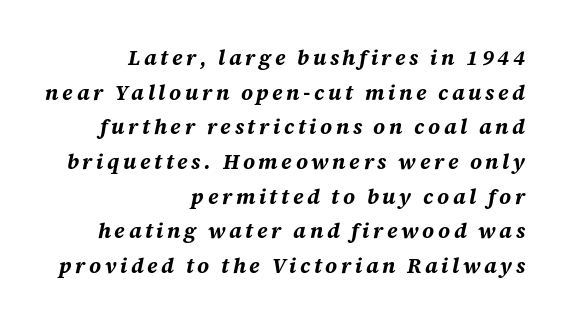
The image shows 21 px bold type, italic (leaning right); set right-aligned, normal line spacing (1.65x), not underlined.
